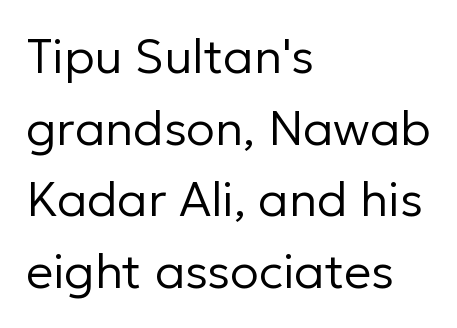
{"serif": "no", "italic": "no", "bold": "no", "weight": "regular", "width": "normal", "stroke_contrast": "low", "x_height": "medium", "monospaced": "no", "underline": "no", "align": "left", "line_spacing": "normal", "line_spacing_ratio": 1.49, "letter_spacing": "normal", "letter_spacing_em": 0.0, "glyph_px": 48}
